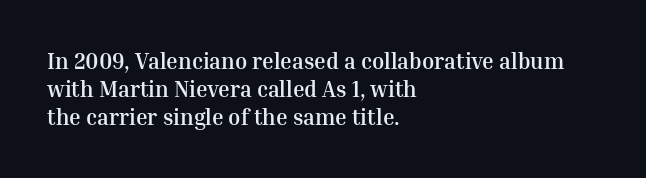
The passage is arranged the way most books set body copy — flush left. No word sits above an underline. Nobody touched the tracking dial on this one. Stroke thickness is high; the sample reads as a true bold.
